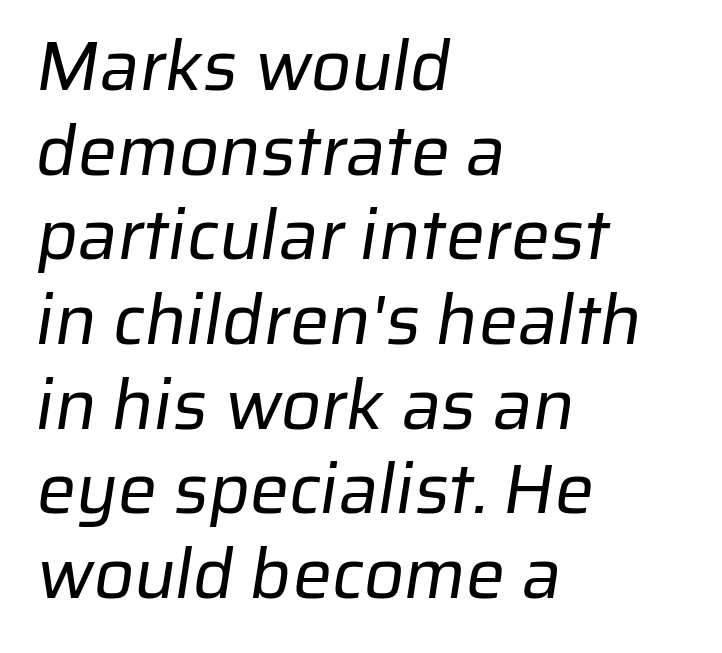
The image shows 70 px regular-weight sans-serif type; set left-aligned, line spacing 1.21x, normal letter spacing, not underlined; low stroke contrast and a medium x-height.
